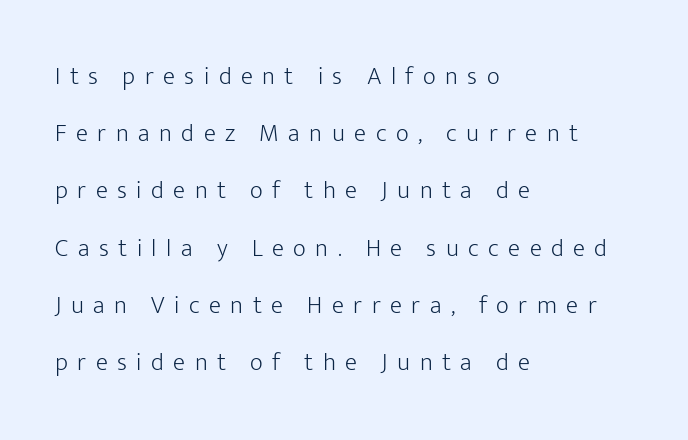
Q: Is the text bold? A: No.
Q: Is the text italic (slanted)? A: No, it is upright.
Q: Is the text underlined? A: No.
Q: How is the paragraph aligned? A: Left-aligned.
Q: Is the spacing between letters normal or unusually wide? A: Unusually wide.
Q: Is the spacing between lines tight, normal or loose? A: Loose.
